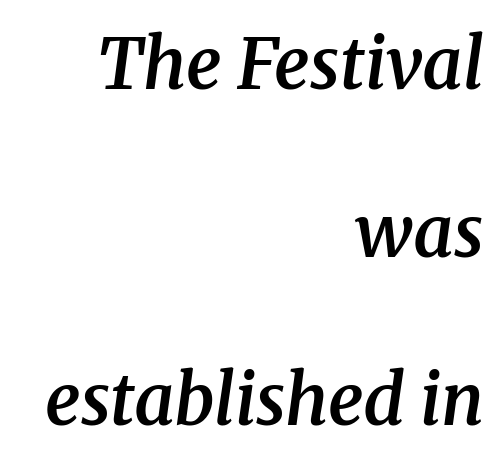
{"serif": "yes", "italic": "yes", "lean": "right", "slant_degrees": 8, "bold": "semi", "weight": "semibold", "width": "normal", "stroke_contrast": "medium", "x_height": "medium", "monospaced": "no", "underline": "no", "align": "right", "line_spacing": "loose", "line_spacing_ratio": 2.4, "letter_spacing": "normal", "letter_spacing_em": 0.0, "glyph_px": 70}
